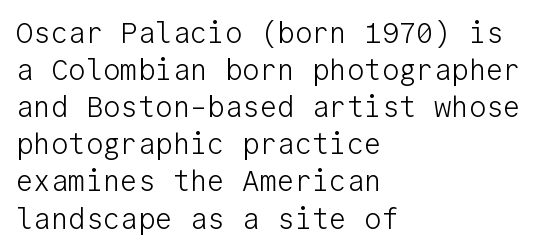
{"serif": "no", "italic": "no", "bold": "no", "weight": "light", "width": "normal", "stroke_contrast": "low", "x_height": "medium", "monospaced": "yes", "underline": "no", "align": "left", "line_spacing": "normal", "line_spacing_ratio": 1.28, "letter_spacing": "normal", "letter_spacing_em": 0.0, "glyph_px": 29}
